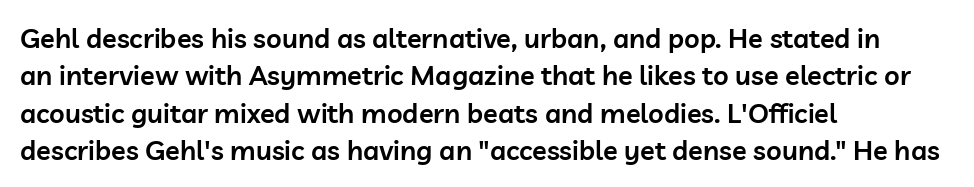
{"italic": "no", "bold": "semi", "underline": "no", "align": "left", "line_spacing": "normal", "line_spacing_ratio": 1.38, "letter_spacing": "normal", "letter_spacing_em": 0.0, "glyph_px": 27}
